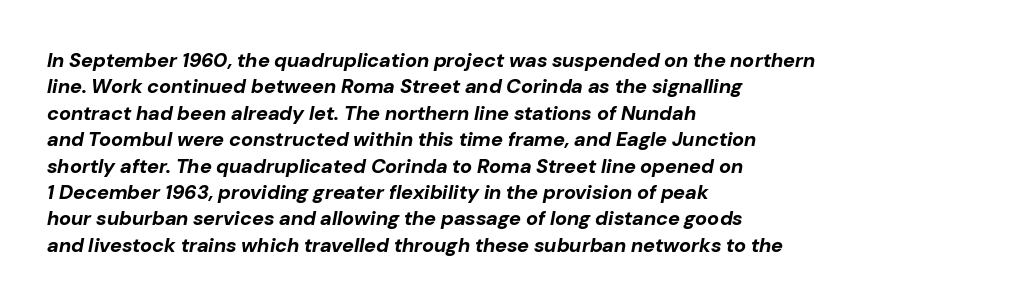
Q: Is the text bold? A: Yes.
Q: Is the text italic (slanted)? A: Yes, it leans right by about 10 degrees.
Q: Is the text underlined? A: No.
Q: How is the paragraph aligned? A: Left-aligned.
Q: Is the spacing between letters normal or unusually wide? A: Normal.
Q: Is the spacing between lines tight, normal or loose? A: Normal.
